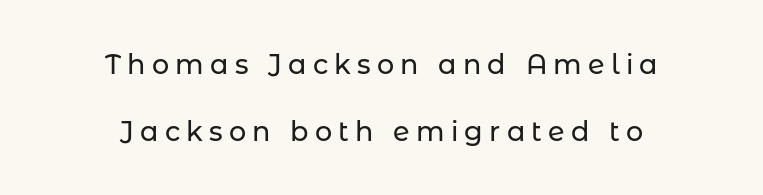
The image shows 27 px text type, upright; set centered, loose line spacing (2.48x), unusually wide letter spacing (+0.23 em), not underlined.
